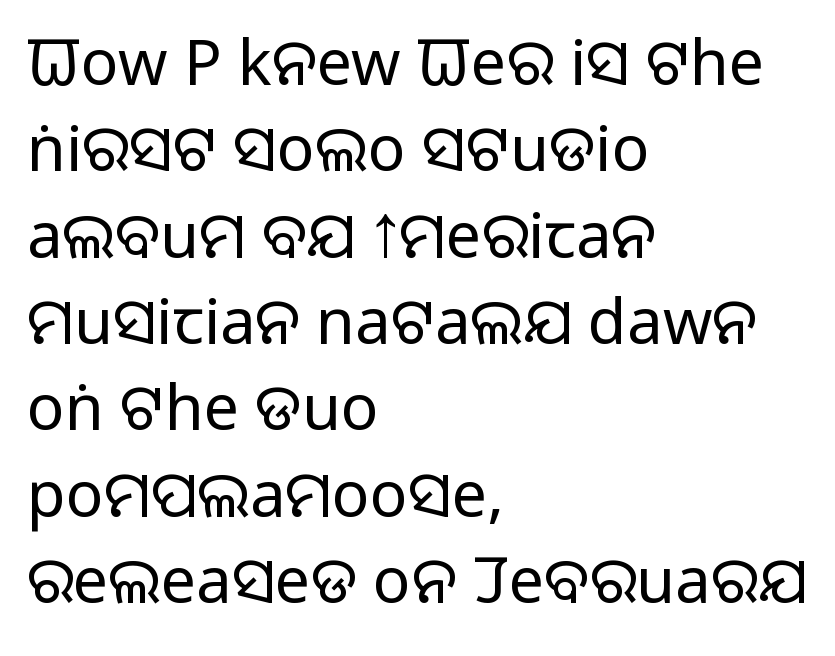
{"serif": "no", "italic": "no", "bold": "no", "weight": "regular", "width": "normal", "stroke_contrast": "low", "x_height": "large", "monospaced": "no", "underline": "no", "align": "left", "line_spacing": "normal", "line_spacing_ratio": 1.37, "letter_spacing": "normal", "letter_spacing_em": 0.0, "glyph_px": 63}
